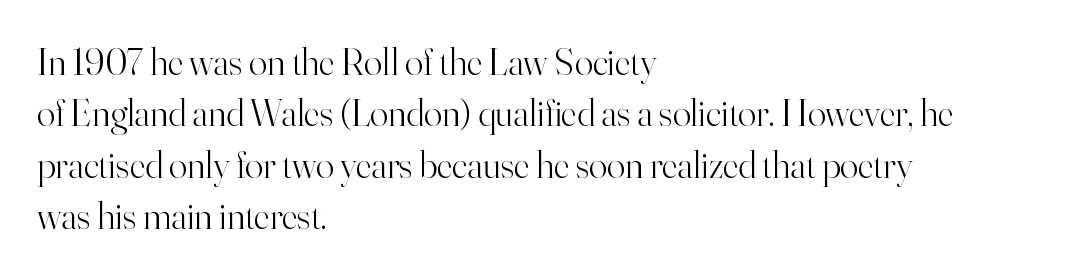
The space beneath each line is pristine and unruled. All the whitespace from short lines collects on the right. Nothing heavy about these letters — not bold at all. The letters advance in unequal steps, a hallmark of proportional type. Observe the serifs anchoring each vertical stroke in this sample.
